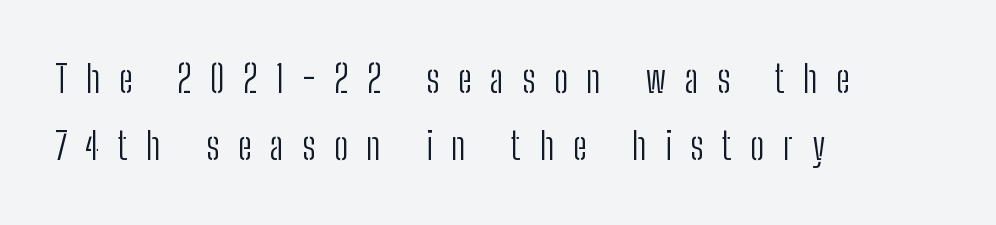
Q: Is the text bold? A: No.
Q: Is the text italic (slanted)? A: No, it is upright.
Q: Is the typeface a serif or a sans-serif typeface? A: Sans-serif.
Q: Is the text underlined? A: No.
Q: How is the paragraph aligned? A: Left-aligned.
Q: Is the spacing between letters normal or unusually wide? A: Unusually wide.
Q: Width (condensed, normal, or wide)? A: Condensed.
Q: Stroke contrast? A: Low.
Q: x-height? A: Medium.
Q: Monospaced? A: No.
